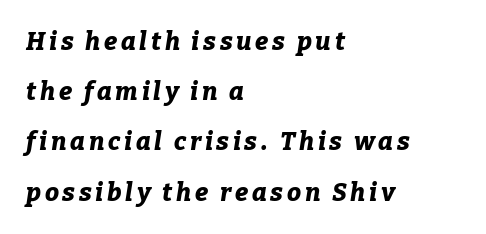
The image shows 25 px bold type, italic (leaning right); set left-aligned, loose line spacing (2.01x), not underlined.
